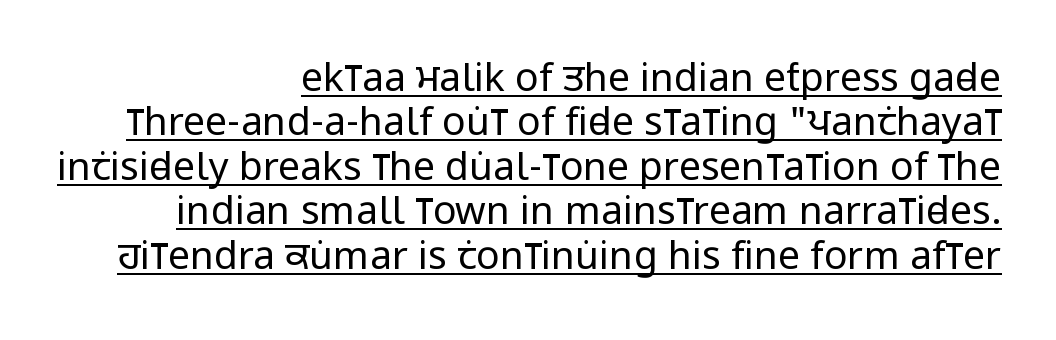
{"serif": "no", "italic": "no", "bold": "no", "weight": "regular", "width": "condensed", "stroke_contrast": "low", "x_height": "large", "monospaced": "no", "underline": "yes", "align": "right", "line_spacing": "tight", "line_spacing_ratio": 1.14, "letter_spacing": "normal", "letter_spacing_em": 0.0, "glyph_px": 39}
